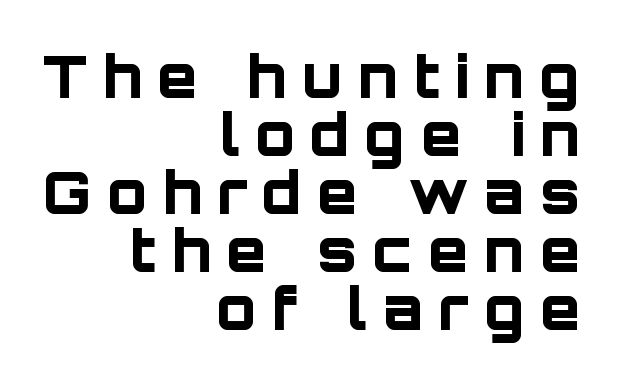
Q: Is the text bold? A: Yes.
Q: Is the text italic (slanted)? A: No, it is upright.
Q: Is the typeface a serif or a sans-serif typeface? A: Sans-serif.
Q: Is the text underlined? A: No.
Q: How is the paragraph aligned? A: Right-aligned.
Q: Is the spacing between letters normal or unusually wide? A: Unusually wide.
Q: Is the spacing between lines tight, normal or loose? A: Tight.
Q: Width (condensed, normal, or wide)? A: Normal.
Q: Stroke contrast? A: Low.
Q: x-height? A: Large.
Q: Monospaced? A: No.
